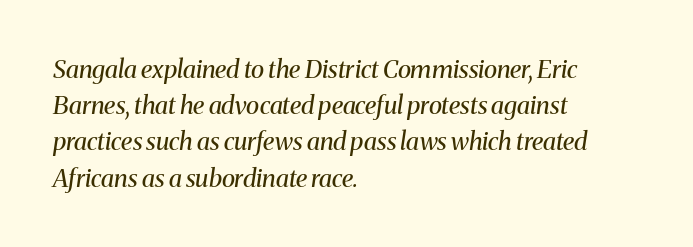
The image shows 25 px text type, italic (leaning right); set left-aligned, normal line spacing (1.45x), normal letter spacing, not underlined.
